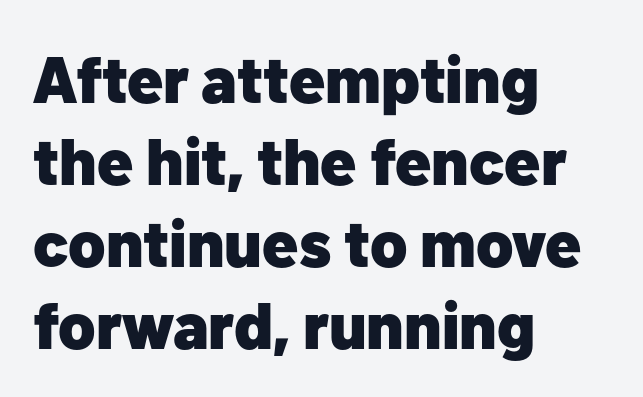
Q: Is the text bold? A: Yes.
Q: Is the text italic (slanted)? A: No, it is upright.
Q: Is the typeface a serif or a sans-serif typeface? A: Sans-serif.
Q: Is the text underlined? A: No.
Q: How is the paragraph aligned? A: Left-aligned.
Q: Is the spacing between letters normal or unusually wide? A: Normal.
Q: Is the spacing between lines tight, normal or loose? A: Normal.
Q: Width (condensed, normal, or wide)? A: Normal.
Q: Stroke contrast? A: Low.
Q: x-height? A: Medium.
Q: Monospaced? A: No.
